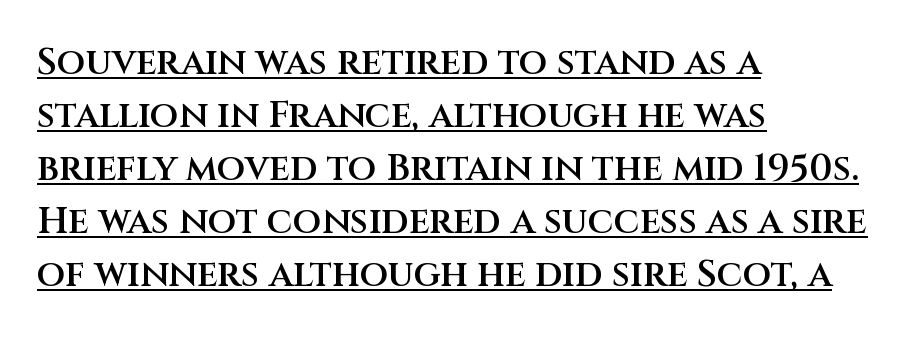
Q: Is the text bold? A: Semi-bold.
Q: Is the text italic (slanted)? A: No, it is upright.
Q: Is the typeface a serif or a sans-serif typeface? A: Sans-serif.
Q: Is the text underlined? A: Yes.
Q: How is the paragraph aligned? A: Left-aligned.
Q: Is the spacing between letters normal or unusually wide? A: Normal.
Q: Is the spacing between lines tight, normal or loose? A: Normal.
Q: Width (condensed, normal, or wide)? A: Normal.
Q: Stroke contrast? A: Medium.
Q: x-height? A: Large.
Q: Monospaced? A: No.
